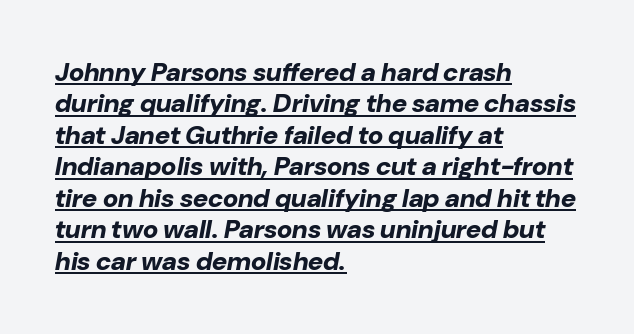
Q: Is the text bold? A: Yes.
Q: Is the text italic (slanted)? A: Yes, it leans right by about 10 degrees.
Q: Is the text underlined? A: Yes.
Q: How is the paragraph aligned? A: Left-aligned.
Q: Is the spacing between letters normal or unusually wide? A: Normal.
